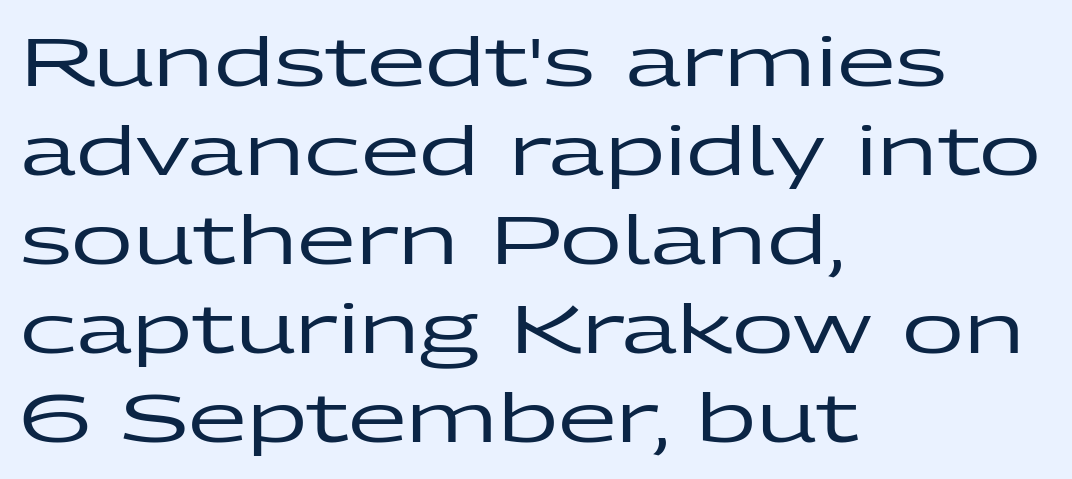
Leading: standard. Decoration check: the copy has no underline. This rendering uses left alignment, leaving the right contour irregular. The letters advance in unequal steps, a hallmark of proportional type. Default kerning and tracking; the words read as compact shapes.
